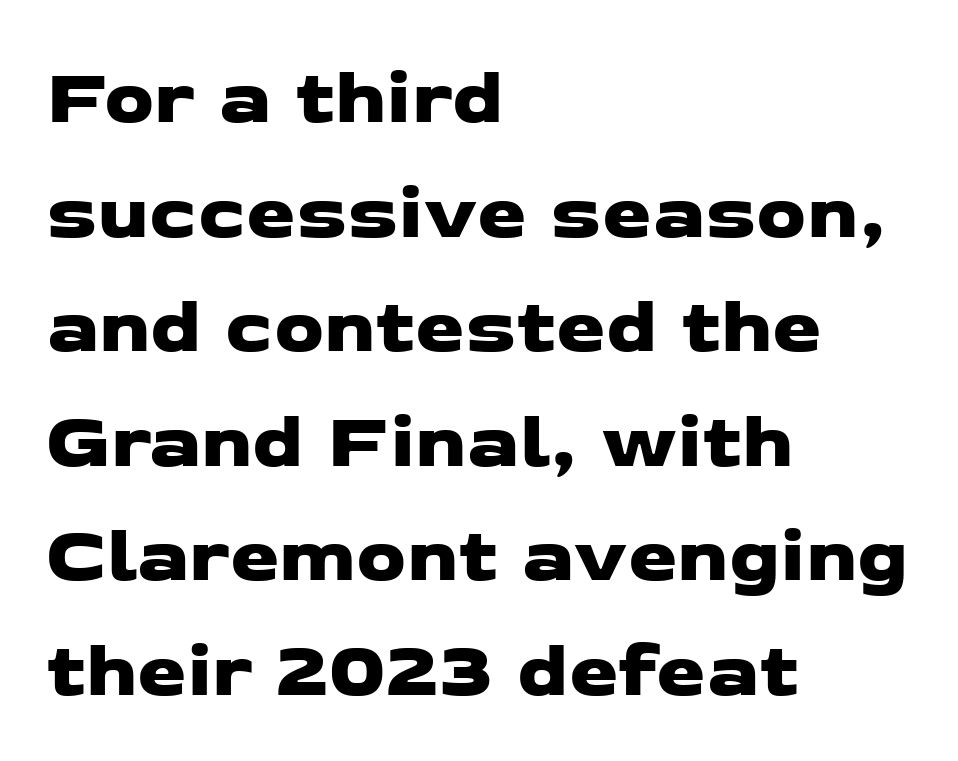
Horizontal alignment here is leftward, the default for most running prose. The foot of each line stays bare and open. The passage shown is typeset with a sans-serif family. Regarding leading, the lines here are spaced in the standard way.
